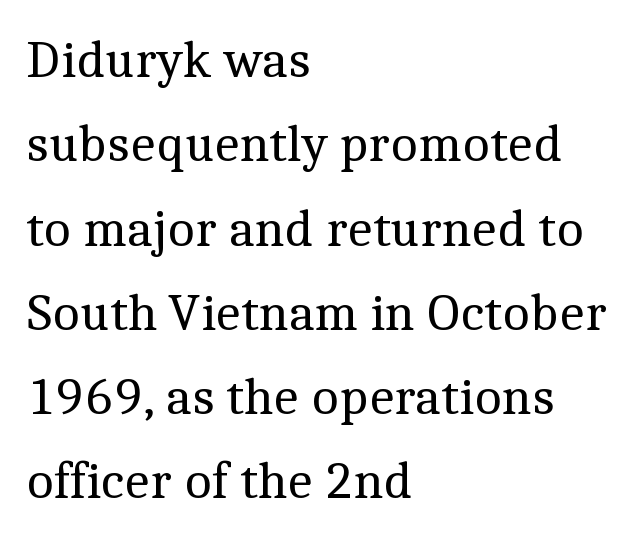
{"serif": "yes", "italic": "no", "bold": "no", "weight": "regular", "width": "normal", "x_height": "medium", "monospaced": "no", "underline": "no", "align": "left", "line_spacing": "normal", "line_spacing_ratio": 1.59, "letter_spacing": "normal", "letter_spacing_em": 0.0, "glyph_px": 53}
